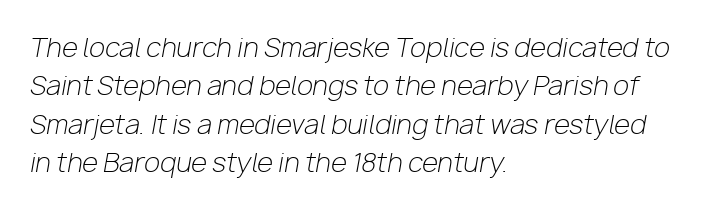
The image shows 26 px text type, italic (leaning right); set left-aligned, normal line spacing (1.48x), normal letter spacing, not underlined.
